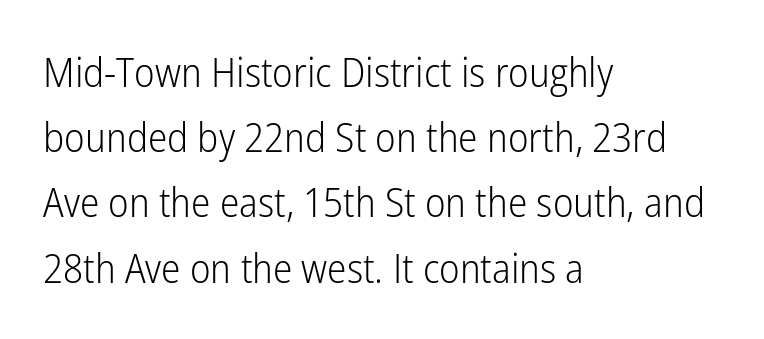
The image shows 41 px light, condensed sans-serif type, upright; set left-aligned, normal line spacing (1.59x), normal letter spacing, not underlined; low stroke contrast and a medium x-height.
